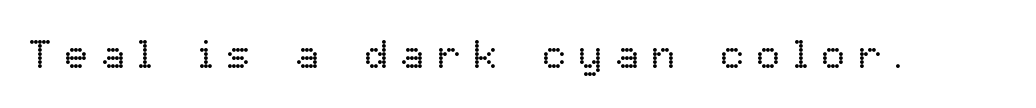
The image shows 40 px regular-weight type, upright; set unusually wide letter spacing (+0.31 em), not underlined; low stroke contrast and a medium x-height.
